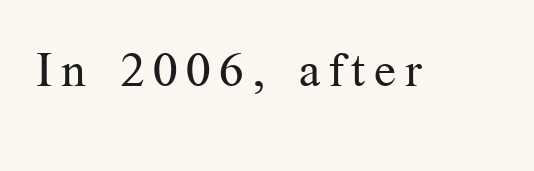
Q: Is the text bold? A: No.
Q: Is the text italic (slanted)? A: No, it is upright.
Q: Is the typeface a serif or a sans-serif typeface? A: Serif.
Q: Is the text underlined? A: No.
Q: Width (condensed, normal, or wide)? A: Normal.
Q: Stroke contrast? A: Medium.
Q: x-height? A: Medium.
Q: Monospaced? A: No.
